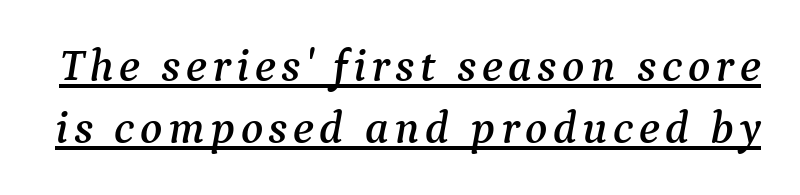
The image shows 46 px serif type, italic (leaning right); set normal line spacing (1.34x), underlined; medium stroke contrast and a medium x-height.
